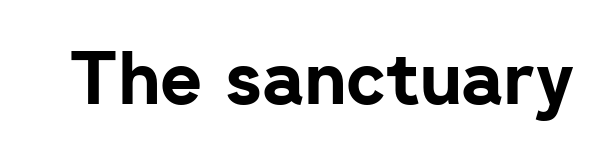
Q: Is the text bold? A: Yes.
Q: Is the text italic (slanted)? A: No, it is upright.
Q: Is the typeface a serif or a sans-serif typeface? A: Sans-serif.
Q: Is the text underlined? A: No.
Q: Is the spacing between letters normal or unusually wide? A: Normal.
Q: Width (condensed, normal, or wide)? A: Normal.
Q: Stroke contrast? A: Low.
Q: x-height? A: Medium.
Q: Monospaced? A: No.
